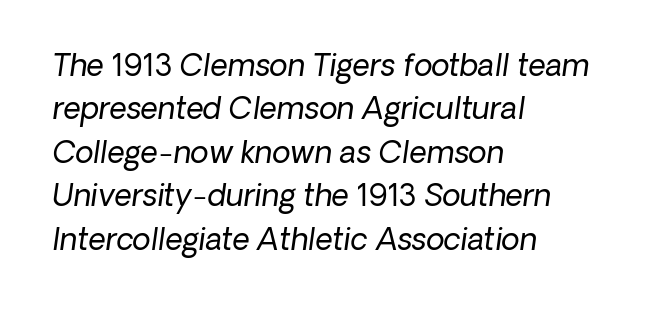
Q: Is the text bold? A: No.
Q: Is the text italic (slanted)? A: Yes, it leans right by about 8 degrees.
Q: Is the text underlined? A: No.
Q: How is the paragraph aligned? A: Left-aligned.
Q: Is the spacing between letters normal or unusually wide? A: Normal.
Q: Is the spacing between lines tight, normal or loose? A: Normal.
Q: Width (condensed, normal, or wide)? A: Normal.
Q: Stroke contrast? A: Low.
Q: x-height? A: Medium.
Q: Monospaced? A: No.
